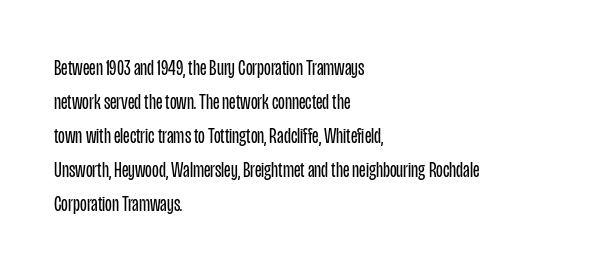
The image shows 22 px text type, upright; set left-aligned, normal line spacing (1.54x), normal letter spacing, not underlined.
